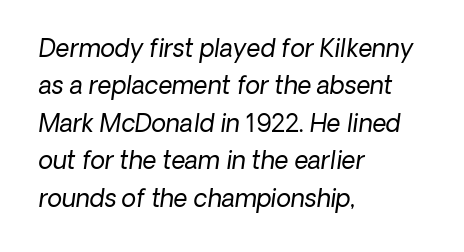
Q: Is the text bold? A: No.
Q: Is the text underlined? A: No.
Q: How is the paragraph aligned? A: Left-aligned.
Q: Is the spacing between letters normal or unusually wide? A: Normal.
Q: Is the spacing between lines tight, normal or loose? A: Normal.
